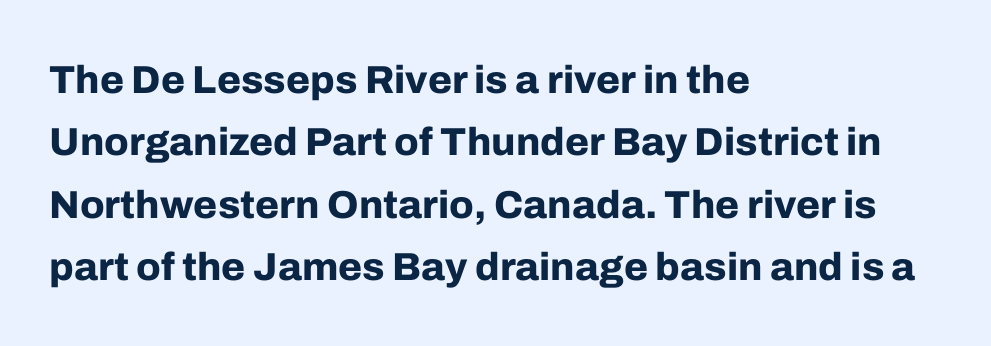
This sample uses an upright cut, with every glyph sitting square on the baseline. Normally led — the rows are evenly, conventionally spaced. Looks like regular typesetting: each glyph gets only the width it needs. These words are printed bold, with thick strokes throughout.
